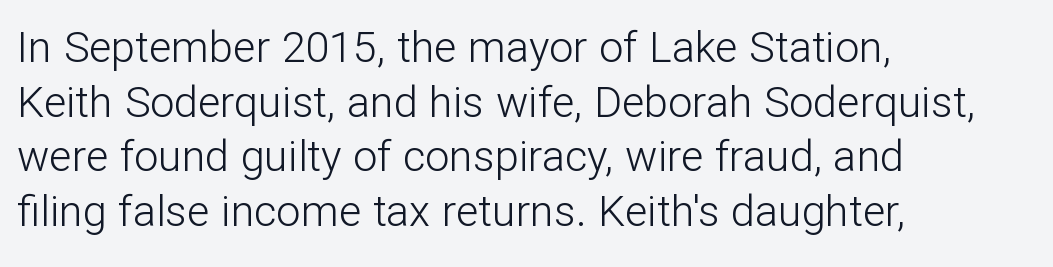
Q: Is the text bold? A: No.
Q: Is the text italic (slanted)? A: No, it is upright.
Q: Is the typeface a serif or a sans-serif typeface? A: Sans-serif.
Q: Is the text underlined? A: No.
Q: How is the paragraph aligned? A: Left-aligned.
Q: Is the spacing between letters normal or unusually wide? A: Normal.
Q: Is the spacing between lines tight, normal or loose? A: Normal.
Q: Width (condensed, normal, or wide)? A: Normal.
Q: Stroke contrast? A: Low.
Q: x-height? A: Medium.
Q: Monospaced? A: No.
